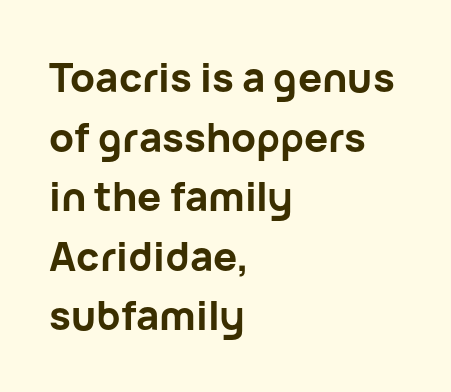
Q: Is the text bold? A: Yes.
Q: Is the text italic (slanted)? A: No, it is upright.
Q: Is the typeface a serif or a sans-serif typeface? A: Sans-serif.
Q: Is the text underlined? A: No.
Q: How is the paragraph aligned? A: Left-aligned.
Q: Is the spacing between letters normal or unusually wide? A: Normal.
Q: Is the spacing between lines tight, normal or loose? A: Normal.
Q: Width (condensed, normal, or wide)? A: Normal.
Q: Stroke contrast? A: Low.
Q: x-height? A: Medium.
Q: Monospaced? A: No.
